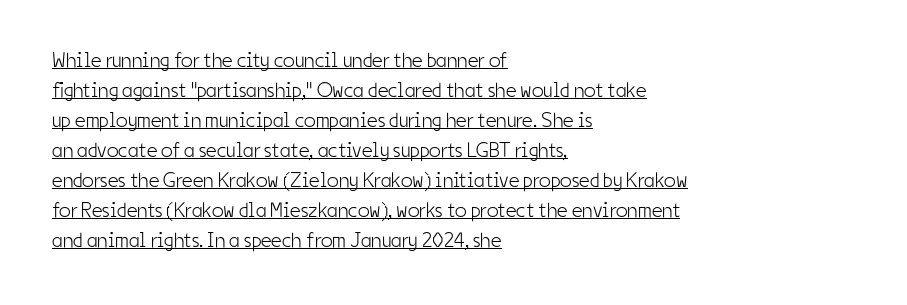
{"italic": "no", "bold": "no", "underline": "yes", "align": "left", "line_spacing": "normal", "line_spacing_ratio": 1.43, "letter_spacing": "normal", "letter_spacing_em": 0.0, "glyph_px": 21}
